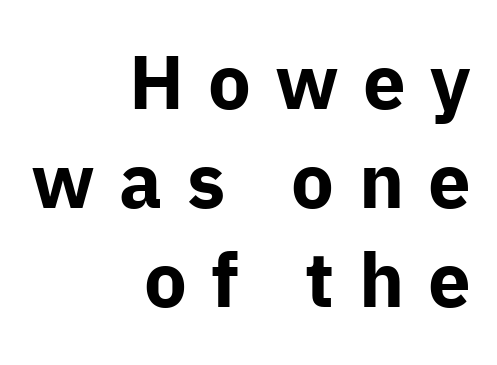
{"serif": "no", "italic": "no", "bold": "yes", "weight": "bold", "width": "normal", "stroke_contrast": "low", "x_height": "medium", "monospaced": "no", "underline": "no", "align": "right", "line_spacing": "normal", "line_spacing_ratio": 1.3, "letter_spacing": "wide", "letter_spacing_em": 0.32, "glyph_px": 76}
